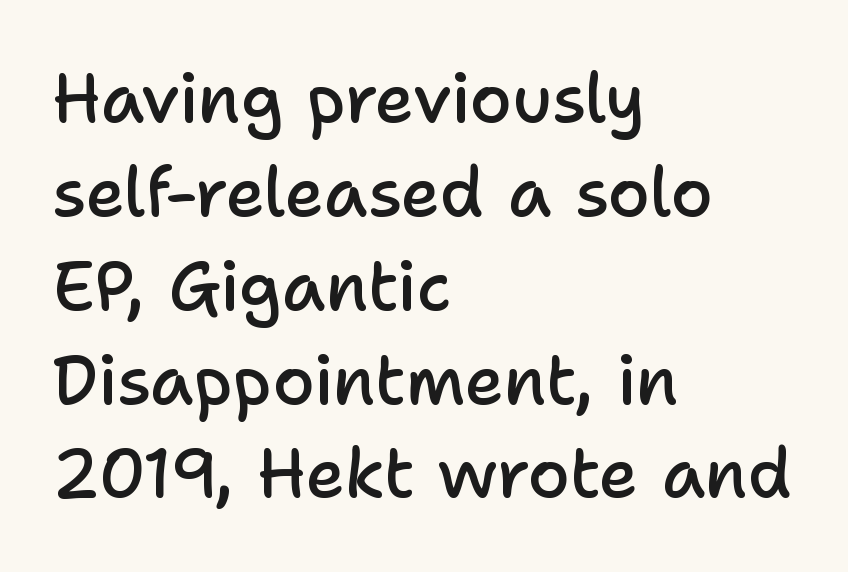
In CSS terms this would be text-align: left. A sans-serif font was chosen for this passage. Decoration check: the copy has no underline. Each new line begins a customary step beneath the previous one.
